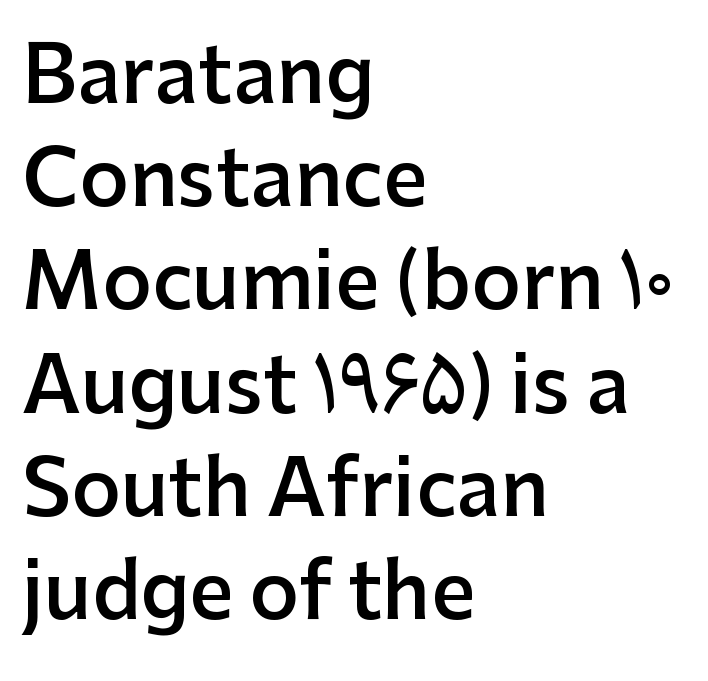
Q: Is the text bold? A: Semi-bold.
Q: Is the text italic (slanted)? A: No, it is upright.
Q: Is the typeface a serif or a sans-serif typeface? A: Sans-serif.
Q: Is the text underlined? A: No.
Q: How is the paragraph aligned? A: Left-aligned.
Q: Is the spacing between letters normal or unusually wide? A: Normal.
Q: Is the spacing between lines tight, normal or loose? A: Normal.
Q: Width (condensed, normal, or wide)? A: Normal.
Q: Stroke contrast? A: Low.
Q: x-height? A: Medium.
Q: Monospaced? A: No.
